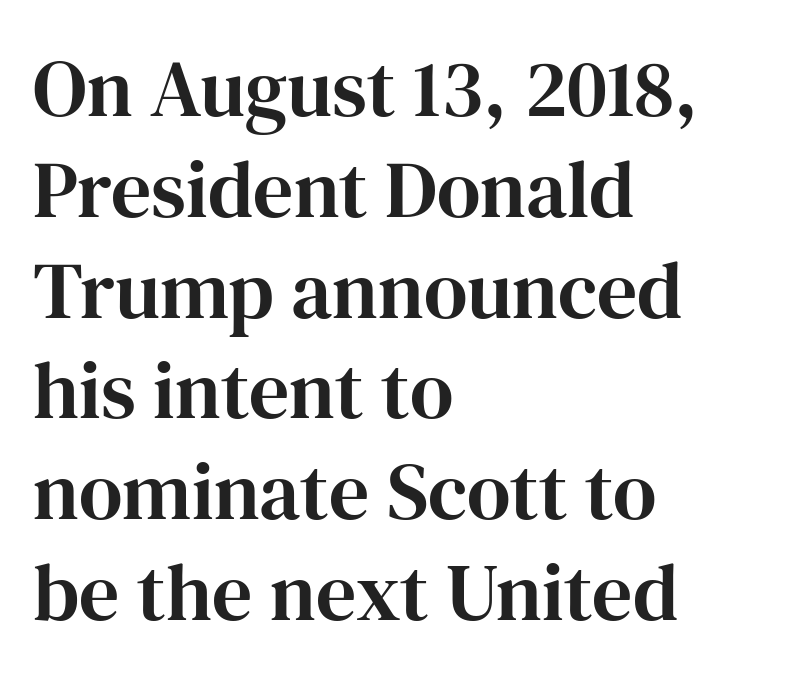
Q: Is the text italic (slanted)? A: No, it is upright.
Q: Is the typeface a serif or a sans-serif typeface? A: Serif.
Q: Is the text underlined? A: No.
Q: How is the paragraph aligned? A: Left-aligned.
Q: Is the spacing between letters normal or unusually wide? A: Normal.
Q: Is the spacing between lines tight, normal or loose? A: Normal.
Q: Width (condensed, normal, or wide)? A: Normal.
Q: Stroke contrast? A: High.
Q: x-height? A: Medium.
Q: Monospaced? A: No.
